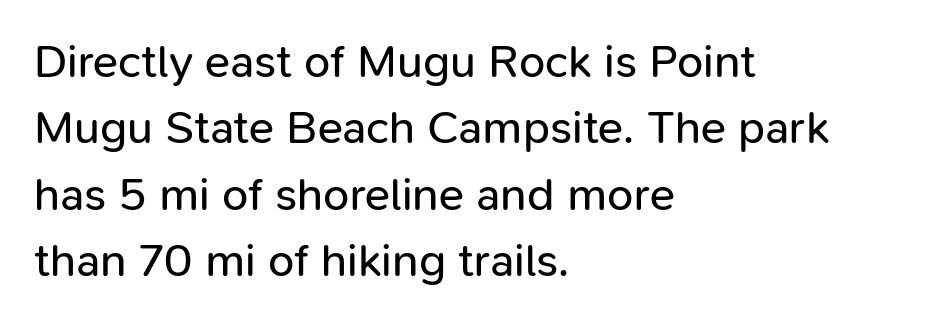
{"serif": "no", "italic": "no", "bold": "no", "weight": "regular", "width": "normal", "stroke_contrast": "low", "x_height": "medium", "monospaced": "no", "underline": "no", "align": "left", "line_spacing": "normal", "line_spacing_ratio": 1.41, "letter_spacing": "normal", "letter_spacing_em": 0.0, "glyph_px": 47}
